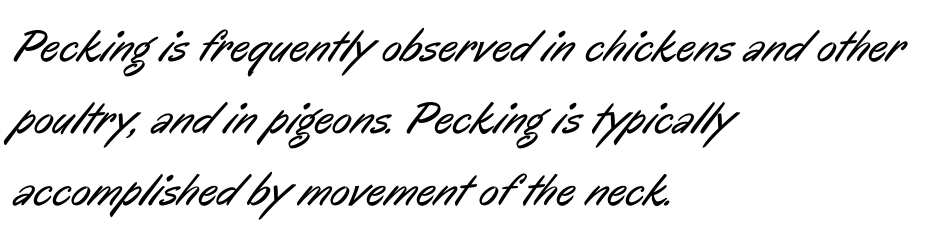
Q: Is the text bold? A: No.
Q: Is the typeface a serif or a sans-serif typeface? A: Sans-serif.
Q: Is the text underlined? A: No.
Q: How is the paragraph aligned? A: Left-aligned.
Q: Is the spacing between letters normal or unusually wide? A: Normal.
Q: Is the spacing between lines tight, normal or loose? A: Normal.
Q: Width (condensed, normal, or wide)? A: Condensed.
Q: Stroke contrast? A: Low.
Q: x-height? A: Medium.
Q: Monospaced? A: No.
